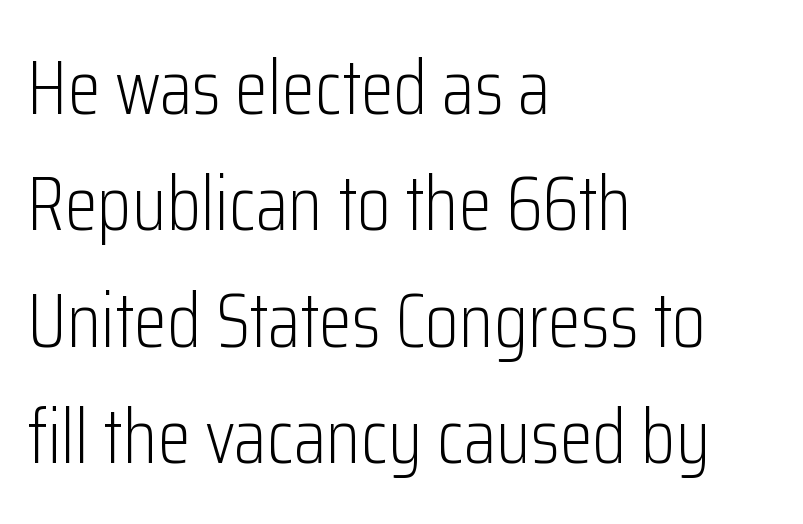
The image shows 76 px light, condensed sans-serif type, upright; set left-aligned, normal line spacing (1.53x), normal letter spacing, not underlined; low stroke contrast and a medium x-height.
